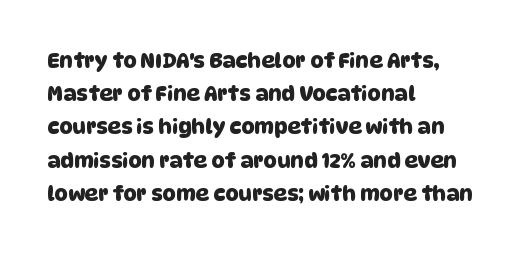
{"underline": "no", "align": "left", "line_spacing": "normal", "line_spacing_ratio": 1.58, "letter_spacing": "normal", "letter_spacing_em": 0.0, "glyph_px": 21}
